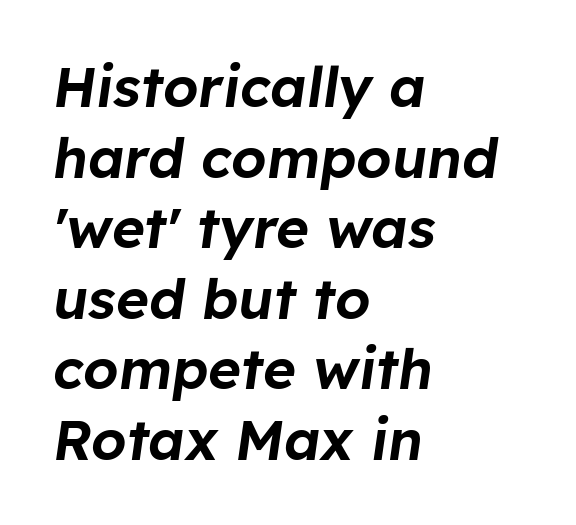
Q: Is the text italic (slanted)? A: Yes, it leans right by about 8 degrees.
Q: Is the text underlined? A: No.
Q: How is the paragraph aligned? A: Left-aligned.
Q: Is the spacing between letters normal or unusually wide? A: Normal.
Q: Is the spacing between lines tight, normal or loose? A: Normal.
Q: Width (condensed, normal, or wide)? A: Normal.
Q: Stroke contrast? A: Low.
Q: x-height? A: Medium.
Q: Monospaced? A: No.
